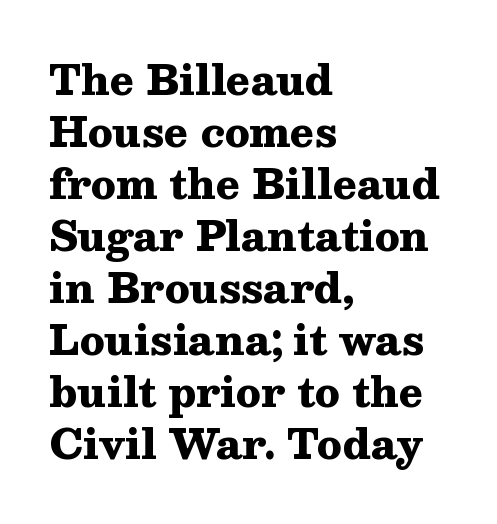
Q: Is the text bold? A: Yes.
Q: Is the text italic (slanted)? A: No, it is upright.
Q: Is the typeface a serif or a sans-serif typeface? A: Serif.
Q: Is the text underlined? A: No.
Q: How is the paragraph aligned? A: Left-aligned.
Q: Is the spacing between letters normal or unusually wide? A: Normal.
Q: Is the spacing between lines tight, normal or loose? A: Normal.
Q: Width (condensed, normal, or wide)? A: Wide.
Q: Stroke contrast? A: Medium.
Q: x-height? A: Medium.
Q: Monospaced? A: No.
